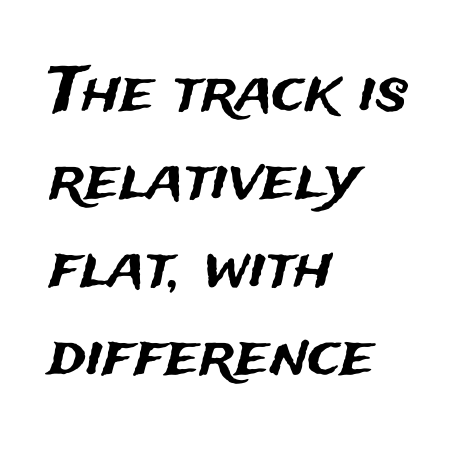
The image shows 61 px sans-serif type; set left-aligned, normal line spacing (1.44x), normal letter spacing, not underlined; medium stroke contrast and a medium x-height.
